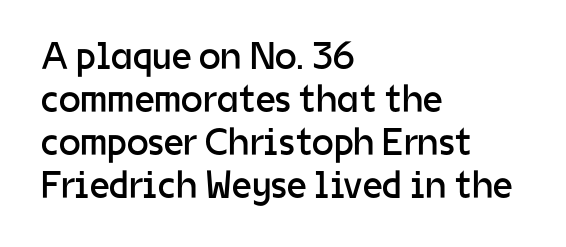
The line-height multiplier appears low, near solid setting. Typeset ragged right — the left edge is the straight one. Tracking here is standard; glyphs follow each other at the usual distance. Examine the stroke ends and you'll find no serifs.
